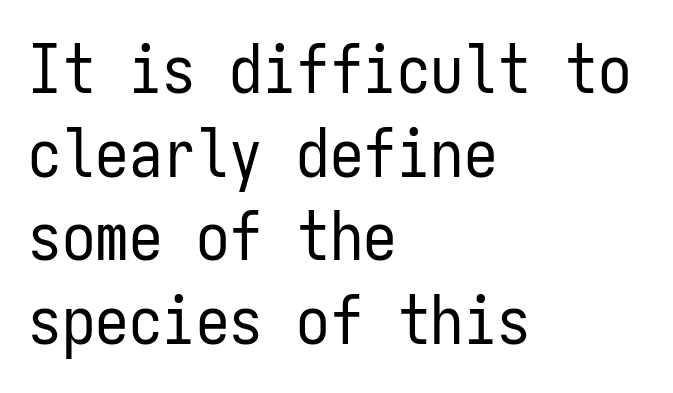
{"serif": "no", "italic": "no", "bold": "no", "weight": "regular", "width": "condensed", "stroke_contrast": "low", "x_height": "medium", "monospaced": "yes", "underline": "no", "align": "left", "line_spacing": "normal", "line_spacing_ratio": 1.25, "letter_spacing": "normal", "letter_spacing_em": 0.0, "glyph_px": 67}
